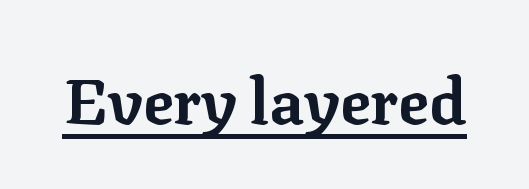
The image shows 64 px bold serif type, upright; set normal letter spacing, underlined; low stroke contrast and a medium x-height.
